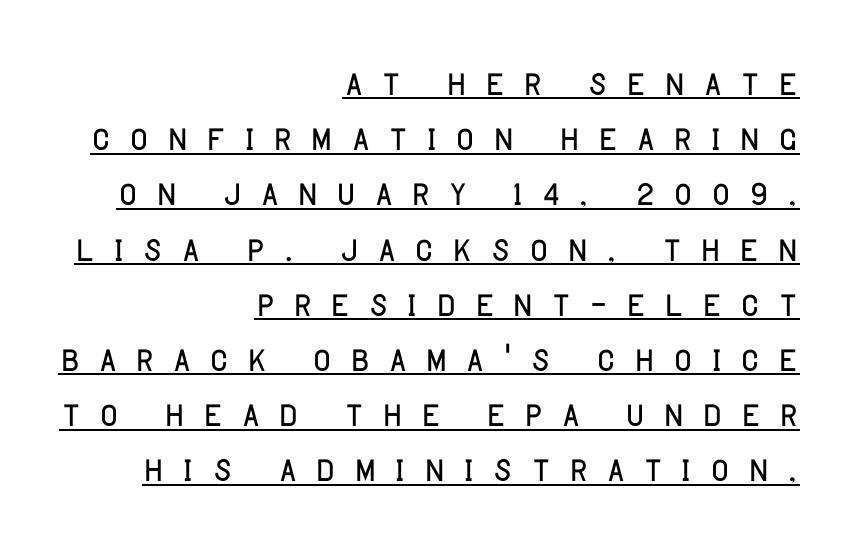
The image shows 48 px light sans-serif type, upright; set right-aligned, tight line spacing (1.15x), unusually wide letter spacing (+0.33 em), underlined; low stroke contrast and a large x-height.
